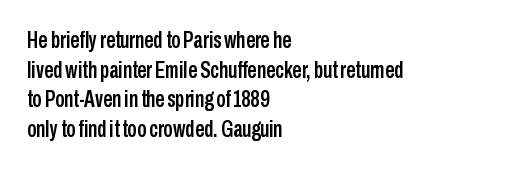
The image shows 23 px text type, upright; set left-aligned, normal line spacing (1.29x), normal letter spacing, not underlined.
